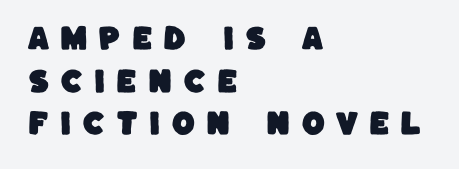
Regarding leading, the lines here are spaced in the standard way. Letters rest on an invisible, unmarked baseline. Glyph-to-glyph distance is far greater than everyday printed text. This sample is left-justified, so line endings fall wherever the words run out.
